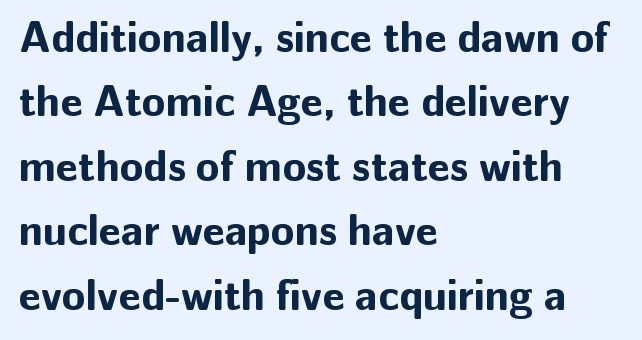
Q: Is the text bold? A: Yes.
Q: Is the text italic (slanted)? A: No, it is upright.
Q: Is the typeface a serif or a sans-serif typeface? A: Sans-serif.
Q: Is the text underlined? A: No.
Q: How is the paragraph aligned? A: Left-aligned.
Q: Is the spacing between letters normal or unusually wide? A: Normal.
Q: Is the spacing between lines tight, normal or loose? A: Normal.
Q: Width (condensed, normal, or wide)? A: Normal.
Q: Stroke contrast? A: Low.
Q: x-height? A: Medium.
Q: Monospaced? A: No.
